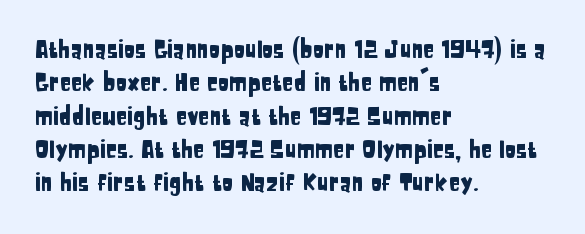
{"italic": "no", "underline": "no", "align": "left", "line_spacing": "normal", "line_spacing_ratio": 1.45, "letter_spacing": "normal", "letter_spacing_em": 0.0, "glyph_px": 23}
